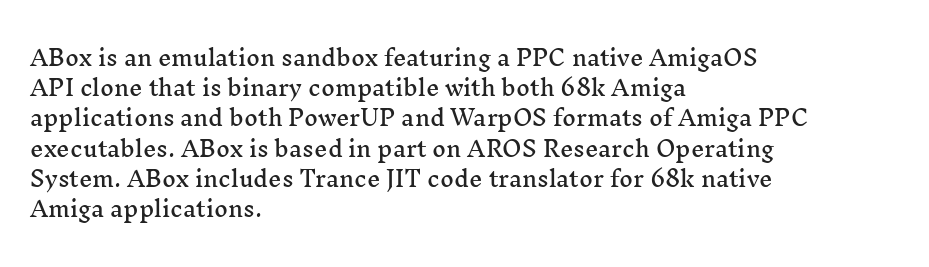
The image shows 21 px text type, upright; set left-aligned, normal line spacing (1.44x), normal letter spacing, not underlined.
